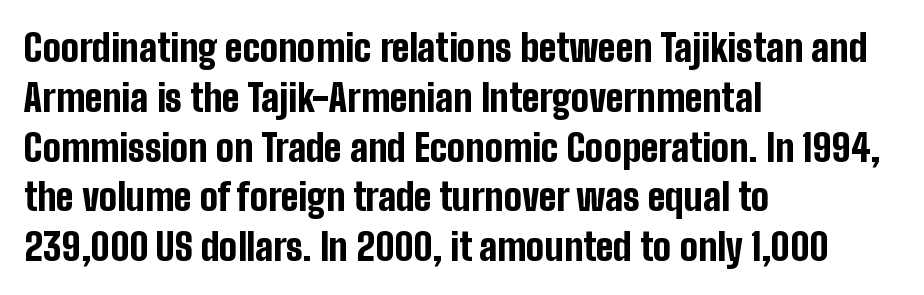
Honestly, the letter spacing is just normal — you wouldn't notice it. Descenders are the only things crossing below the line. In terms of leading, this rendering sits right in the middle. Each letter keeps its own natural width here, so spacing adapts to shape. The axis of the letterforms is exactly vertical. Heft: maximum for text — a bold.
